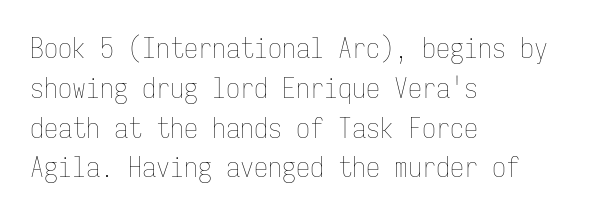
Q: Is the text bold? A: No.
Q: Is the text italic (slanted)? A: No, it is upright.
Q: Is the text underlined? A: No.
Q: How is the paragraph aligned? A: Left-aligned.
Q: Is the spacing between letters normal or unusually wide? A: Normal.
Q: Is the spacing between lines tight, normal or loose? A: Normal.
Q: Width (condensed, normal, or wide)? A: Condensed.
Q: Stroke contrast? A: Low.
Q: x-height? A: Medium.
Q: Monospaced? A: Yes.
